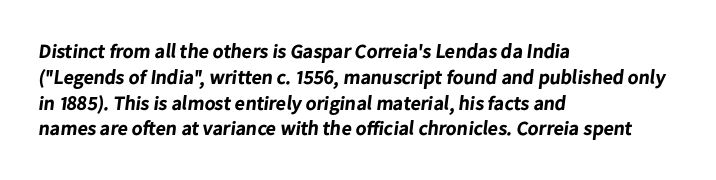
The image shows 20 px bold type; set left-aligned, normal line spacing (1.29x), normal letter spacing, not underlined.
